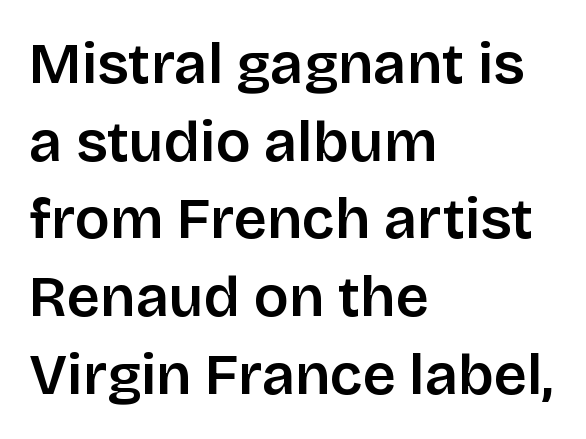
Q: Is the text italic (slanted)? A: No, it is upright.
Q: Is the typeface a serif or a sans-serif typeface? A: Sans-serif.
Q: Is the text underlined? A: No.
Q: How is the paragraph aligned? A: Left-aligned.
Q: Is the spacing between letters normal or unusually wide? A: Normal.
Q: Is the spacing between lines tight, normal or loose? A: Normal.
Q: Width (condensed, normal, or wide)? A: Normal.
Q: Stroke contrast? A: Low.
Q: x-height? A: Large.
Q: Monospaced? A: No.
